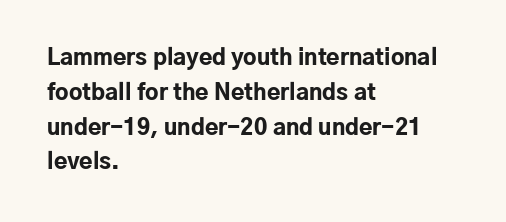
{"italic": "no", "bold": "yes", "underline": "no", "align": "left", "line_spacing": "normal", "line_spacing_ratio": 1.58, "letter_spacing": "normal", "letter_spacing_em": 0.0, "glyph_px": 22}
